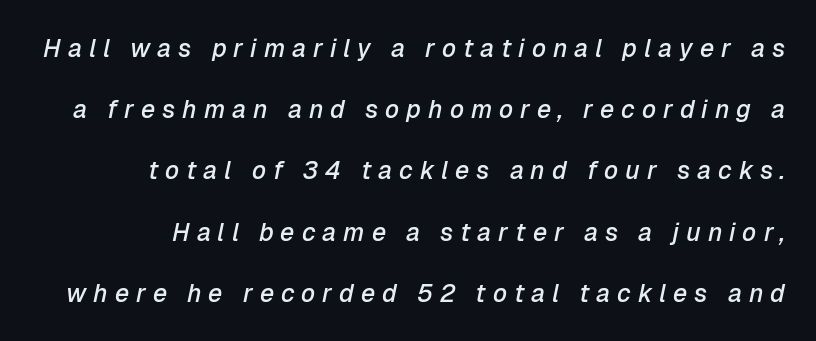
Q: Is the text bold? A: Semi-bold.
Q: Is the text italic (slanted)? A: Yes, it leans right by about 12 degrees.
Q: Is the text underlined? A: No.
Q: How is the paragraph aligned? A: Right-aligned.
Q: Is the spacing between letters normal or unusually wide? A: Unusually wide.
Q: Is the spacing between lines tight, normal or loose? A: Loose.
